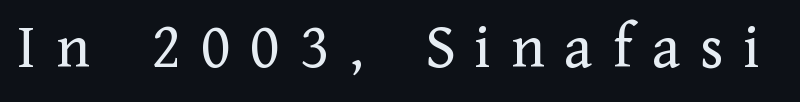
Q: Is the text bold? A: No.
Q: Is the text italic (slanted)? A: No, it is upright.
Q: Is the typeface a serif or a sans-serif typeface? A: Serif.
Q: Is the text underlined? A: No.
Q: Is the spacing between letters normal or unusually wide? A: Unusually wide.
Q: Width (condensed, normal, or wide)? A: Normal.
Q: Stroke contrast? A: Low.
Q: x-height? A: Medium.
Q: Monospaced? A: No.
